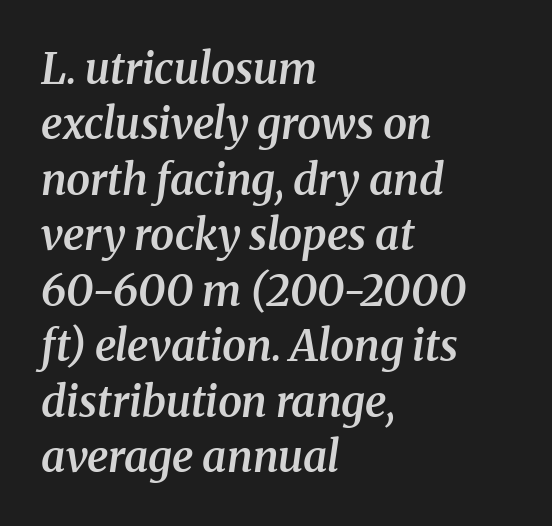
Each letter keeps its own natural width here, so spacing adapts to shape. In terms of leading, this rendering sits right in the middle. The text block is weighted toward the left margin, trailing off unevenly rightward. Plain, unruled lines of type.
